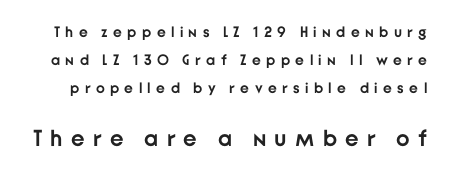
The type is letterspaced generously, with wide tracking. A dark, heavy texture on the line: the type is bold. Every character sits straight up, as roman type does. The foot of each line stays bare and open.
